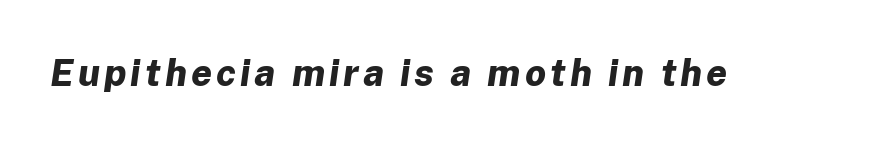
The image shows 37 px bold type, italic (leaning right); set not underlined; low stroke contrast and a medium x-height.
